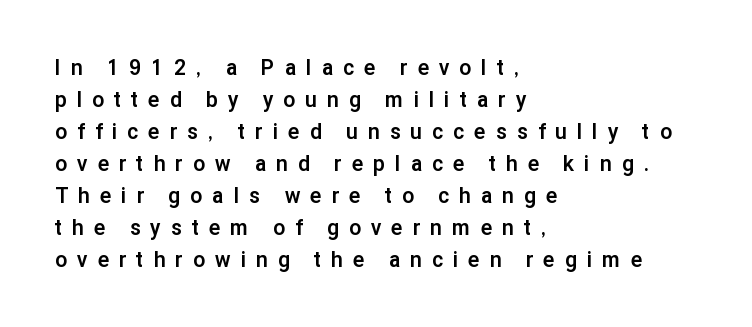
The image shows 21 px bold type, upright; set left-aligned, normal line spacing (1.52x), unusually wide letter spacing (+0.49 em), not underlined.
